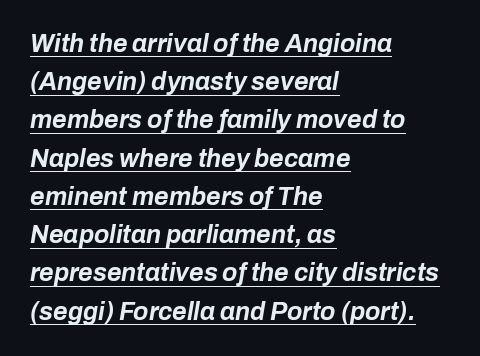
The image shows 25 px bold type, italic (leaning right); set left-aligned, normal line spacing (1.53x), normal letter spacing, underlined.
